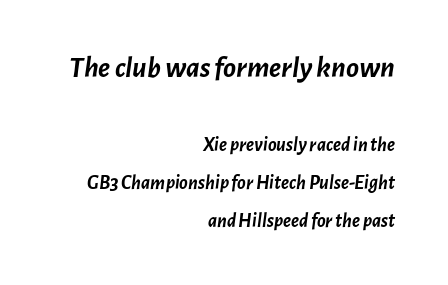
{"italic": "yes", "lean": "right", "slant_degrees": 7, "bold": "yes", "weight": "semibold", "width": "normal", "stroke_contrast": "low", "x_height": "medium", "monospaced": "no", "underline": "no", "align": "right", "line_spacing": "loose", "line_spacing_ratio": 1.92, "letter_spacing": "normal", "letter_spacing_em": 0.0, "larger_block": "first", "size_ratio": 1.5, "glyph_px": 30}
